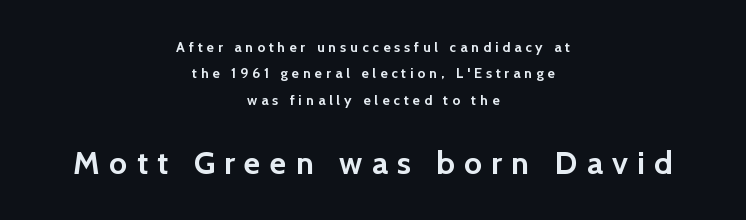
Q: Is the text bold? A: Yes.
Q: Is the text italic (slanted)? A: No, it is upright.
Q: Is the typeface a serif or a sans-serif typeface? A: Sans-serif.
Q: Is the text underlined? A: No.
Q: How is the paragraph aligned? A: Centered.
Q: Is the spacing between letters normal or unusually wide? A: Unusually wide.
Q: Which block of text is set in a larger size, the first (top) or the second (bottom)? A: The second (bottom) one.
Q: Width (condensed, normal, or wide)? A: Normal.
Q: x-height? A: Medium.
Q: Monospaced? A: No.
